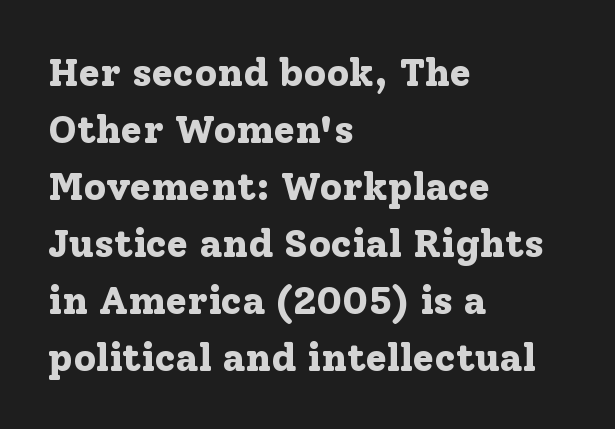
The image shows 39 px bold serif type, upright; set left-aligned, normal line spacing (1.46x), normal letter spacing, not underlined; low stroke contrast and a medium x-height.
